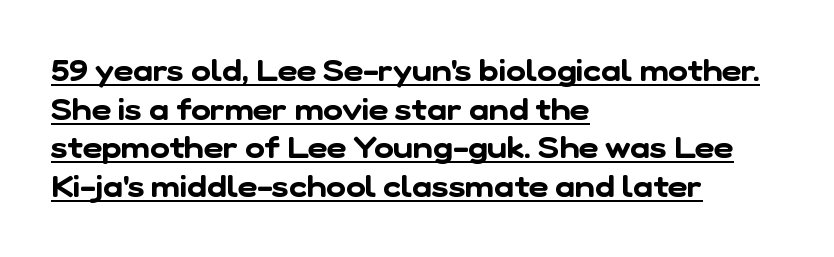
The image shows 30 px sans-serif type; set left-aligned, normal line spacing (1.29x), normal letter spacing, underlined; low stroke contrast and a medium x-height.
